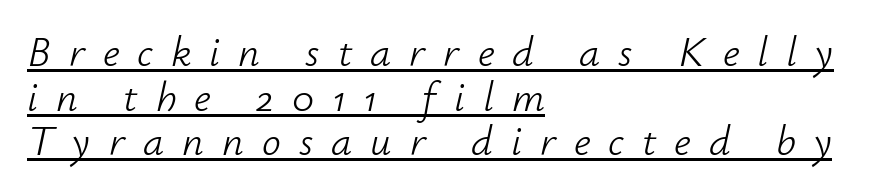
Q: Is the text bold? A: No.
Q: Is the text italic (slanted)? A: Yes, it leans right by about 12 degrees.
Q: Is the text underlined? A: Yes.
Q: How is the paragraph aligned? A: Left-aligned.
Q: Is the spacing between letters normal or unusually wide? A: Unusually wide.
Q: Is the spacing between lines tight, normal or loose? A: Tight.
Q: Width (condensed, normal, or wide)? A: Normal.
Q: Stroke contrast? A: Low.
Q: x-height? A: Small.
Q: Monospaced? A: No.
